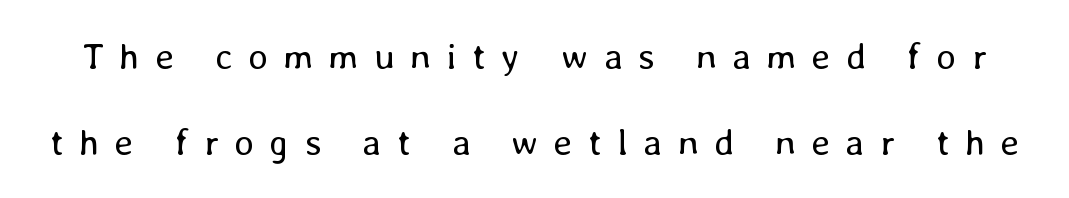
{"italic": "no", "bold": "no", "weight": "regular", "width": "normal", "stroke_contrast": "low", "x_height": "medium", "monospaced": "no", "underline": "no", "line_spacing": "loose", "line_spacing_ratio": 2.33, "letter_spacing": "wide", "letter_spacing_em": 0.42, "glyph_px": 37}
